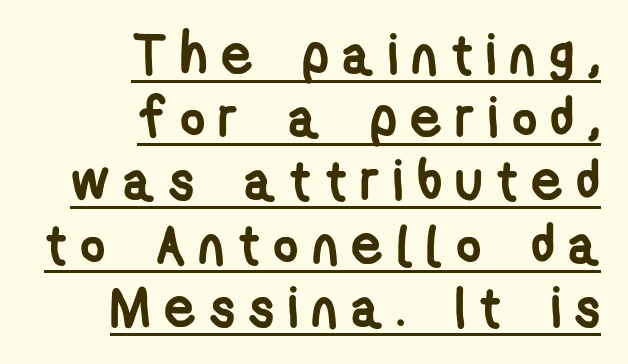
Q: Is the text bold? A: Yes.
Q: Is the typeface a serif or a sans-serif typeface? A: Sans-serif.
Q: Is the text underlined? A: Yes.
Q: How is the paragraph aligned? A: Right-aligned.
Q: Is the spacing between letters normal or unusually wide? A: Unusually wide.
Q: Is the spacing between lines tight, normal or loose? A: Tight.
Q: Width (condensed, normal, or wide)? A: Condensed.
Q: Stroke contrast? A: Low.
Q: x-height? A: Medium.
Q: Monospaced? A: No.
